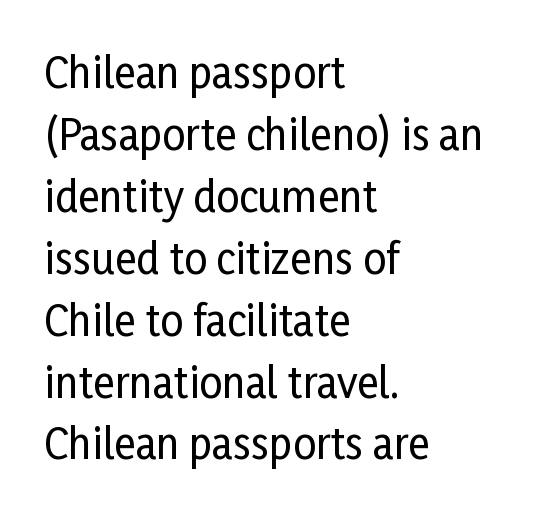
{"serif": "no", "italic": "no", "width": "condensed", "stroke_contrast": "low", "x_height": "medium", "monospaced": "no", "underline": "no", "align": "left", "line_spacing": "normal", "line_spacing_ratio": 1.51, "letter_spacing": "normal", "letter_spacing_em": 0.0, "glyph_px": 41}
